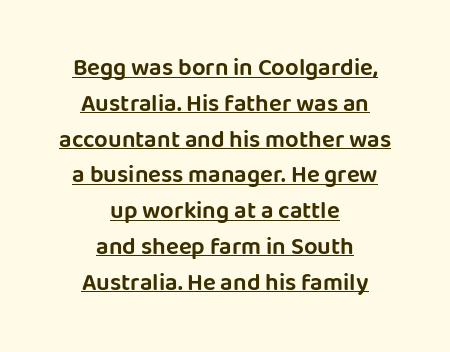
{"italic": "no", "underline": "yes", "align": "center", "line_spacing": "normal", "line_spacing_ratio": 1.49, "letter_spacing": "normal", "letter_spacing_em": 0.0, "glyph_px": 24}
